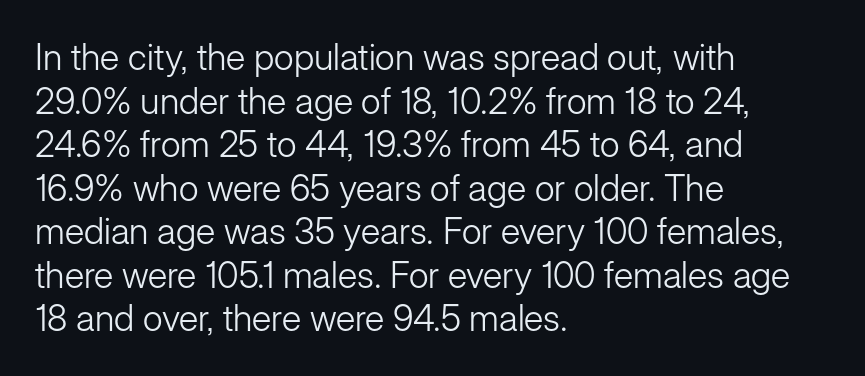
Posture: vertical. Tracking here is standard; glyphs follow each other at the usual distance. Examine the stroke ends and you'll find no serifs. Notice how the passage keeps a crisp vertical edge on the left only. Summary of weight: not heavy and not bold. The area under the type is left untouched.
